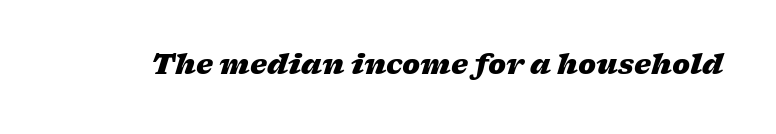
The image shows 27 px bold type, italic (leaning right); set normal letter spacing, not underlined.
